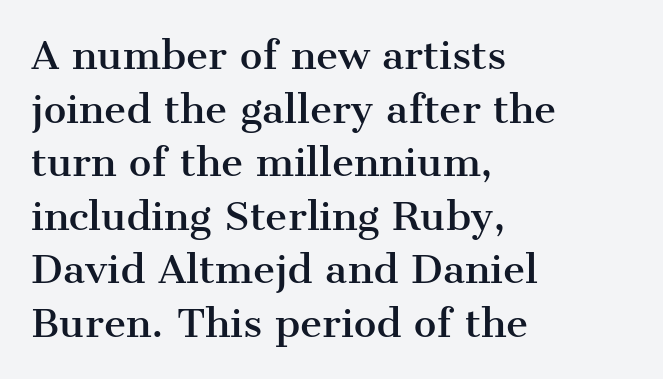
Q: Is the text italic (slanted)? A: No, it is upright.
Q: Is the typeface a serif or a sans-serif typeface? A: Serif.
Q: Is the text underlined? A: No.
Q: How is the paragraph aligned? A: Left-aligned.
Q: Is the spacing between letters normal or unusually wide? A: Normal.
Q: Is the spacing between lines tight, normal or loose? A: Normal.
Q: Width (condensed, normal, or wide)? A: Normal.
Q: Stroke contrast? A: Medium.
Q: x-height? A: Medium.
Q: Monospaced? A: No.
